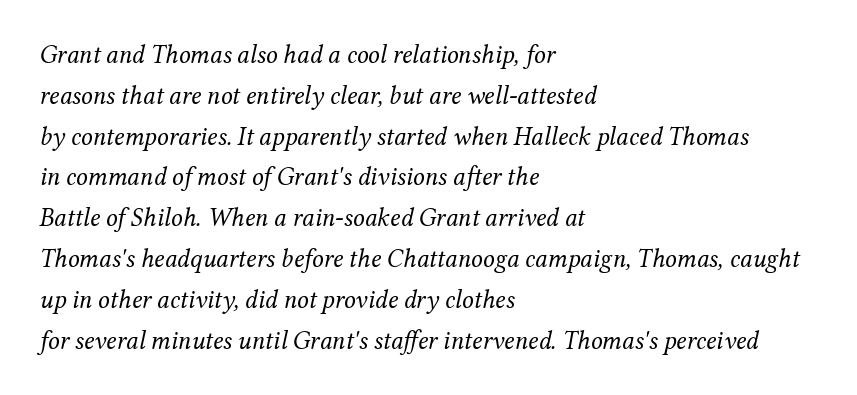
{"italic": "yes", "lean": "right", "slant_degrees": 12, "bold": "no", "underline": "no", "align": "left", "line_spacing": "normal", "line_spacing_ratio": 1.57, "letter_spacing": "normal", "letter_spacing_em": 0.0, "glyph_px": 26}
